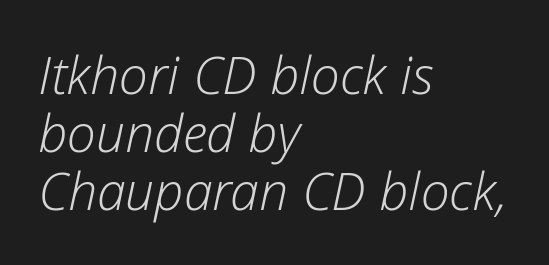
Q: Is the text bold? A: No.
Q: Is the text italic (slanted)? A: Yes, it leans right by about 12 degrees.
Q: Is the text underlined? A: No.
Q: How is the paragraph aligned? A: Left-aligned.
Q: Is the spacing between letters normal or unusually wide? A: Normal.
Q: Is the spacing between lines tight, normal or loose? A: Tight.
Q: Width (condensed, normal, or wide)? A: Normal.
Q: Stroke contrast? A: Low.
Q: x-height? A: Medium.
Q: Monospaced? A: No.
